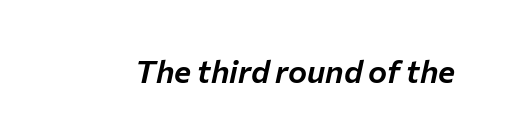
The image shows 32 px text type, italic (leaning right); set normal letter spacing, not underlined; low stroke contrast and a medium x-height.
